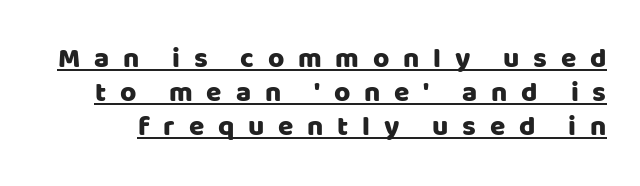
{"serif": "no", "italic": "no", "width": "normal", "stroke_contrast": "low", "x_height": "large", "monospaced": "no", "underline": "yes", "line_spacing_ratio": 1.21, "letter_spacing": "wide", "letter_spacing_em": 0.49, "glyph_px": 28}
